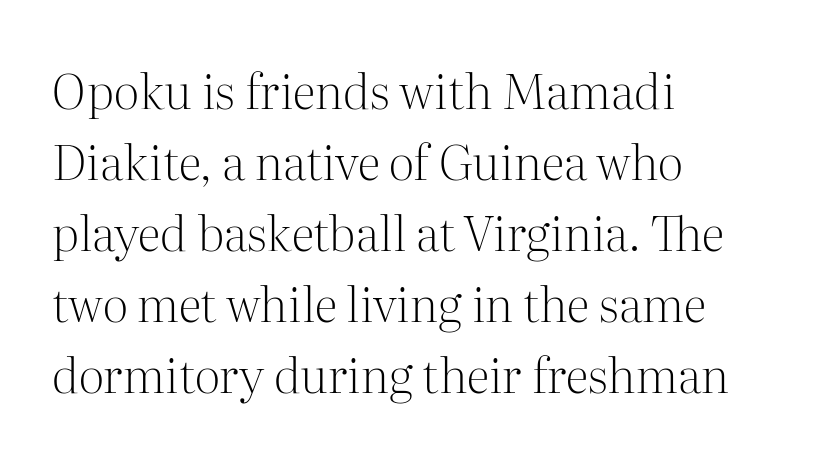
Q: Is the text bold? A: No.
Q: Is the text italic (slanted)? A: No, it is upright.
Q: Is the typeface a serif or a sans-serif typeface? A: Serif.
Q: Is the text underlined? A: No.
Q: How is the paragraph aligned? A: Left-aligned.
Q: Is the spacing between letters normal or unusually wide? A: Normal.
Q: Is the spacing between lines tight, normal or loose? A: Normal.
Q: Width (condensed, normal, or wide)? A: Normal.
Q: Stroke contrast? A: Medium.
Q: x-height? A: Medium.
Q: Monospaced? A: No.
